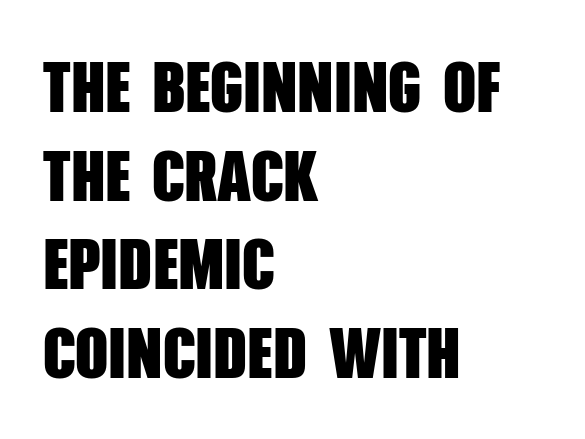
Q: Is the text bold? A: Yes.
Q: Is the typeface a serif or a sans-serif typeface? A: Sans-serif.
Q: Is the text underlined? A: No.
Q: How is the paragraph aligned? A: Left-aligned.
Q: Is the spacing between letters normal or unusually wide? A: Normal.
Q: Width (condensed, normal, or wide)? A: Condensed.
Q: Stroke contrast? A: Low.
Q: x-height? A: Large.
Q: Monospaced? A: No.
